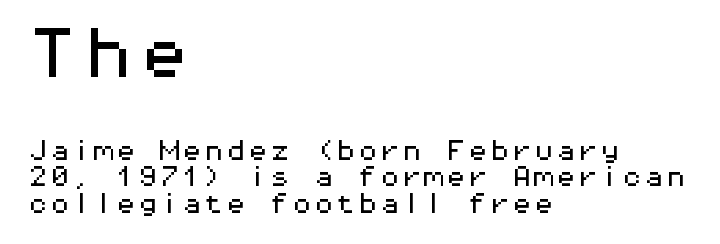
The gaps between neighbouring characters are ordinary and unremarkable. Font category for this specimen: sans-serif. The block sitting higher on the canvas is the one with enlarged characters. The compositor pushed each line to the left boundary.
